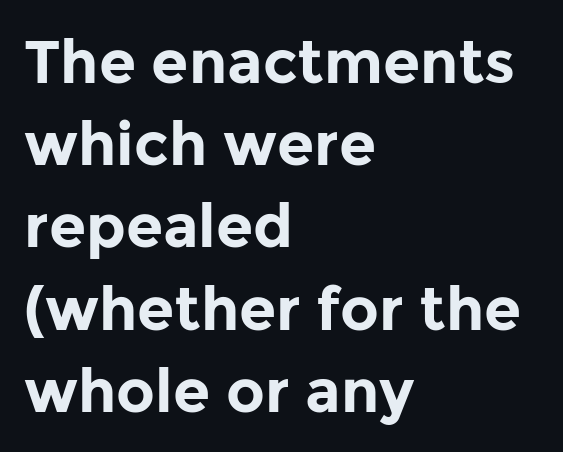
Quick note: not italic, upright. The passage shown is not underscored anywhere. Evenly set lines give the paragraph a standard silhouette. The face used here has the dense, thick strokes of a bold. Where is the straight margin? On the left.
